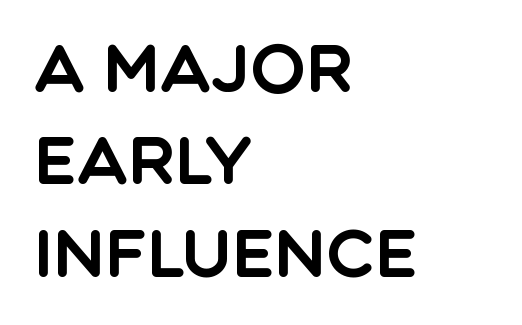
The image shows 66 px sans-serif type, upright; set left-aligned, normal line spacing (1.4x), normal letter spacing, not underlined; a large x-height.
